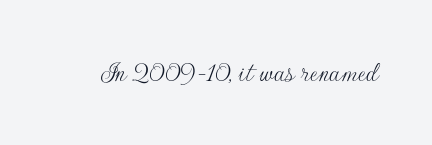
The image shows 30 px thin sans-serif type; set normal letter spacing, not underlined; low stroke contrast and a small x-height.
